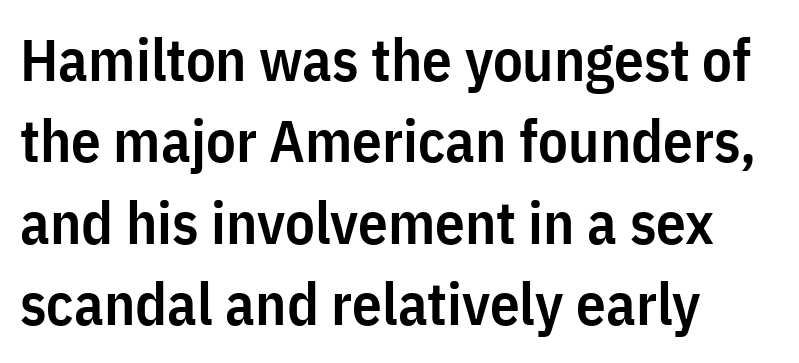
{"serif": "no", "italic": "no", "bold": "semi", "weight": "semibold", "width": "condensed", "stroke_contrast": "low", "x_height": "medium", "monospaced": "no", "underline": "no", "align": "left", "line_spacing": "normal", "line_spacing_ratio": 1.38, "letter_spacing": "normal", "letter_spacing_em": 0.0, "glyph_px": 59}
